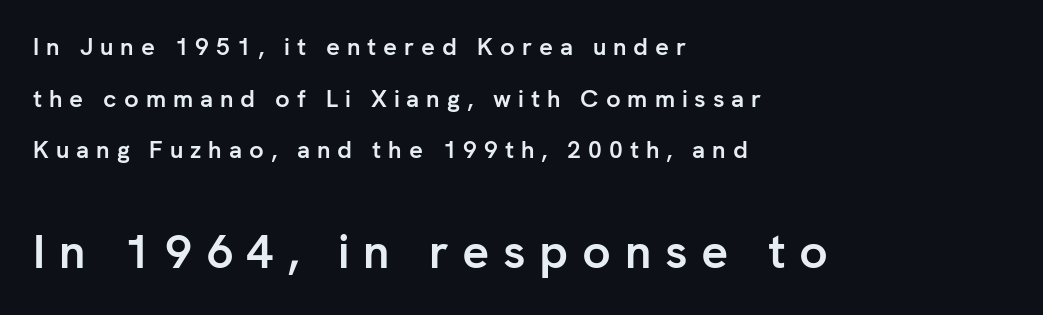
Lines of text with bare space underneath. Strokes here are thick enough to call this a true bold. Does the copy run flush right? No — it runs flush left. Between one letter and the next there's a generous, obvious gap. The type sits square on the baseline with zero lean.
